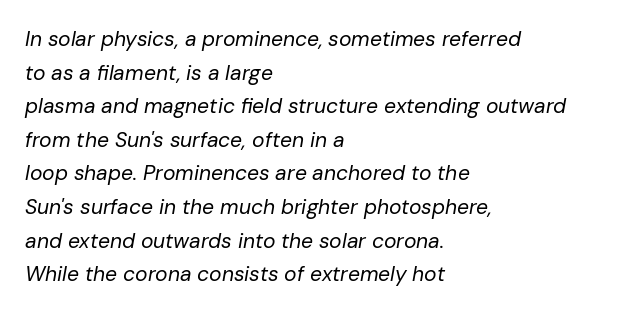
The whole block is typeset with a tilt. Words float on clear page, feet unadorned. Short and long lines alike share a common starting point at left. Is the type heavy? It reads as light-to-regular instead.
